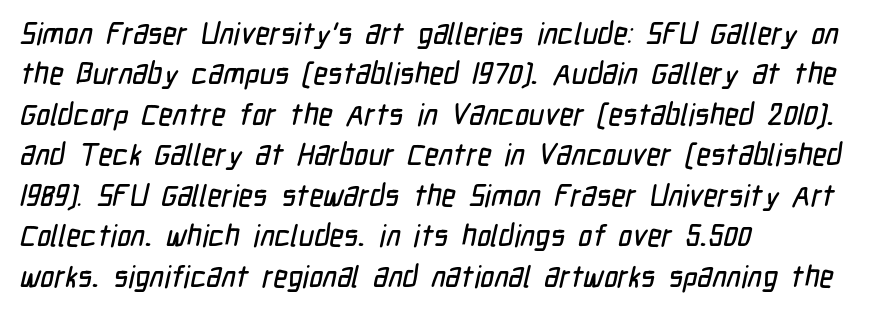
Casual observation: everything's shoved over to the left. Looks like regular typesetting: each glyph gets only the width it needs. Letters rest on an invisible, unmarked baseline. Characters follow at the spacing the type designer built in. A sans-serif font was chosen for this passage. Leading: standard.
